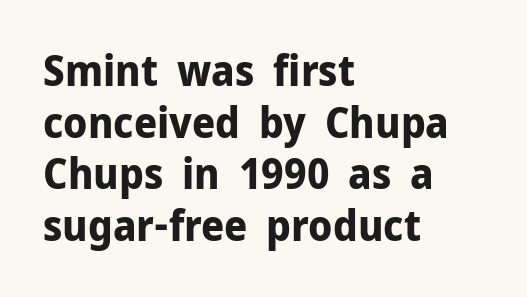
Q: Is the text bold? A: Yes.
Q: Is the text italic (slanted)? A: No, it is upright.
Q: Is the typeface a serif or a sans-serif typeface? A: Sans-serif.
Q: Is the text underlined? A: No.
Q: How is the paragraph aligned? A: Left-aligned.
Q: Is the spacing between letters normal or unusually wide? A: Normal.
Q: Width (condensed, normal, or wide)? A: Normal.
Q: Stroke contrast? A: Low.
Q: x-height? A: Medium.
Q: Monospaced? A: No.
